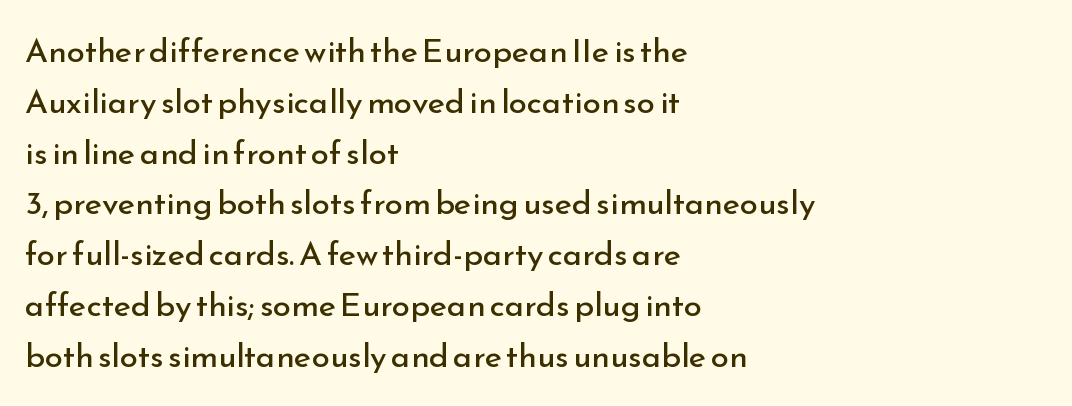
The image shows 33 px regular-weight sans-serif type, upright; set left-aligned, normal line spacing (1.54x), normal letter spacing, not underlined; low stroke contrast and a small x-height.
